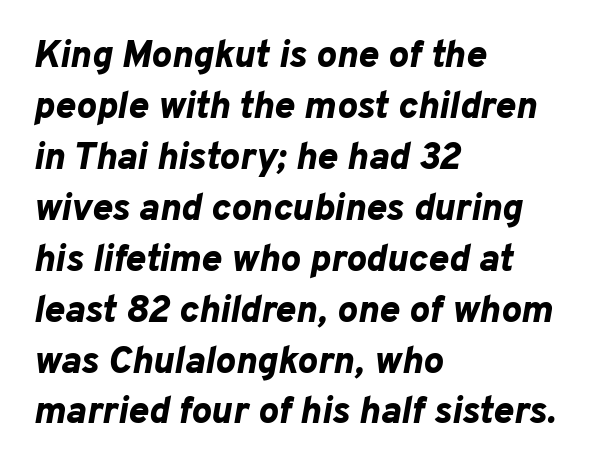
Weight check: bold — yes, fully. When letters slant like this, we call the style italic. The paragraph shown leans on its left margin. If you measured baseline to baseline, you'd find a middling distance.
